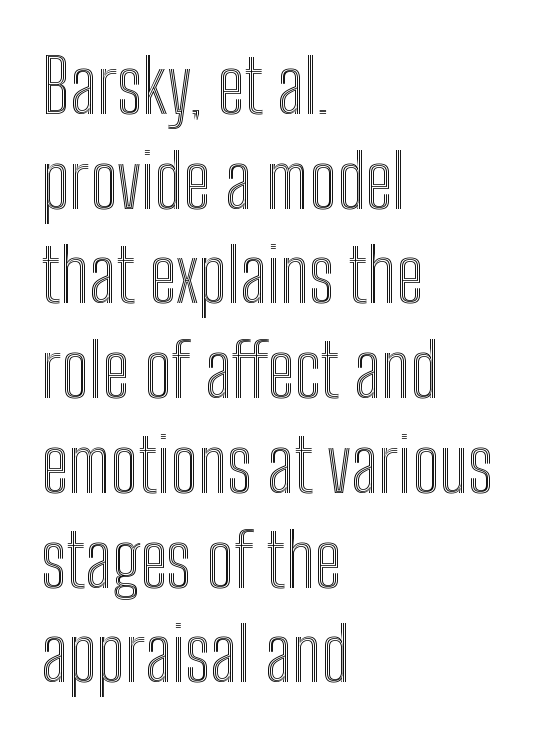
Q: Is the text italic (slanted)? A: No, it is upright.
Q: Is the text underlined? A: No.
Q: How is the paragraph aligned? A: Left-aligned.
Q: Is the spacing between letters normal or unusually wide? A: Normal.
Q: Is the spacing between lines tight, normal or loose? A: Normal.
Q: Width (condensed, normal, or wide)? A: Condensed.
Q: x-height? A: Medium.
Q: Monospaced? A: No.
